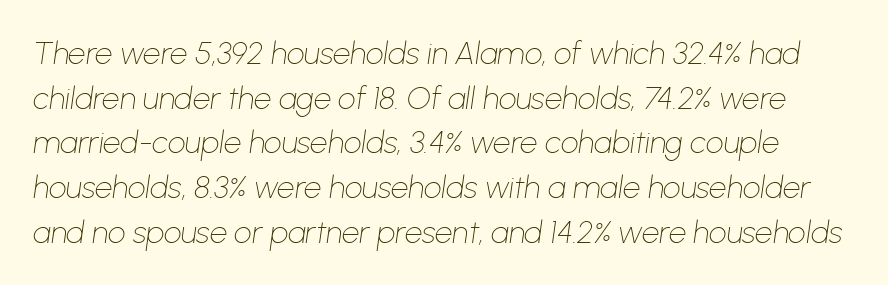
Honestly, the row spacing looks completely unremarkable. Stem width sits at or under what a default text font uses. Note the varied advance widths — an 'i' is clearly narrower than an 'm'. Tall strokes in this sample are angled rather than plumb. A typesetter would call this zero additional tracking.
